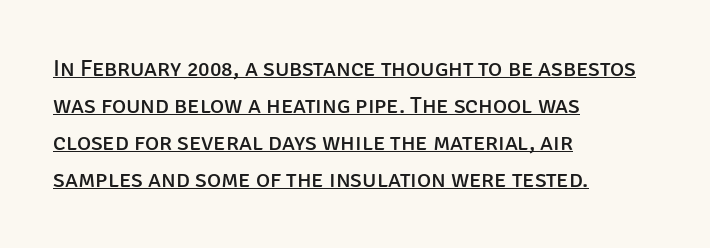
The image shows 24 px text type, upright; set left-aligned, normal line spacing (1.54x), normal letter spacing, underlined.
